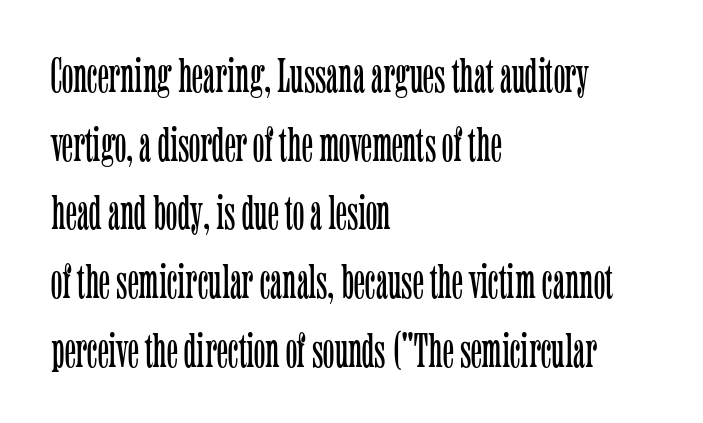
The image shows 48 px light, condensed serif type, upright; set left-aligned, normal line spacing (1.43x), normal letter spacing, not underlined; low stroke contrast and a medium x-height.
